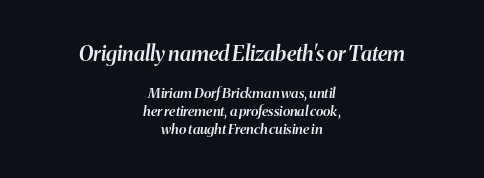
Q: Is the text bold? A: Semi-bold.
Q: Is the text italic (slanted)? A: Yes, it leans right by about 8 degrees.
Q: Is the text underlined? A: No.
Q: How is the paragraph aligned? A: Centered.
Q: Is the spacing between letters normal or unusually wide? A: Normal.
Q: Is the spacing between lines tight, normal or loose? A: Normal.
Q: Which block of text is set in a larger size, the first (top) or the second (bottom)? A: The first (top) one.
